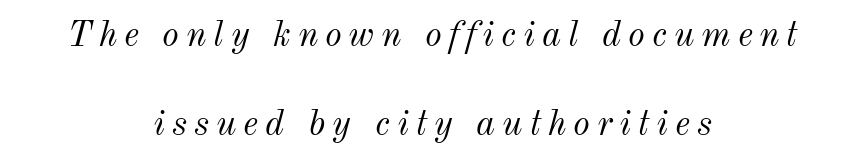
These lines are rendered in a variable-pitch font. The foot of each line stays bare and open. Alignment: centered. Nothing heavy about these letters — not bold at all. Yep, that's italic — everything's leaning.
